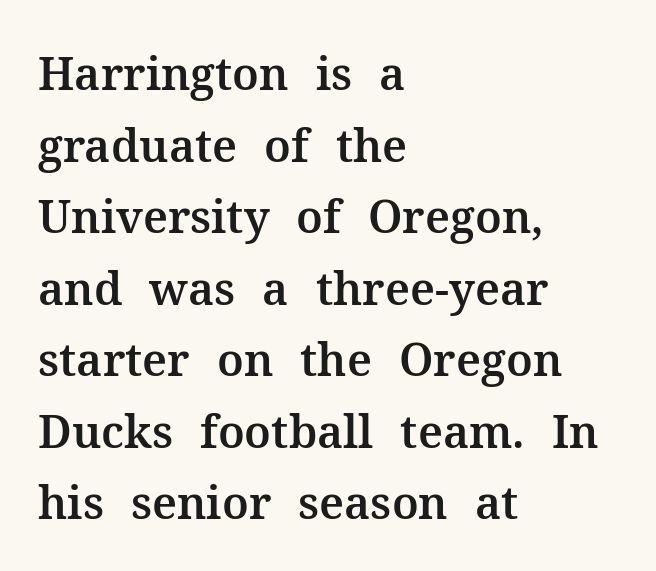
Q: Is the text italic (slanted)? A: No, it is upright.
Q: Is the typeface a serif or a sans-serif typeface? A: Serif.
Q: Is the text underlined? A: No.
Q: How is the paragraph aligned? A: Left-aligned.
Q: Is the spacing between letters normal or unusually wide? A: Normal.
Q: Is the spacing between lines tight, normal or loose? A: Normal.
Q: Width (condensed, normal, or wide)? A: Normal.
Q: Stroke contrast? A: Medium.
Q: x-height? A: Medium.
Q: Monospaced? A: No.
